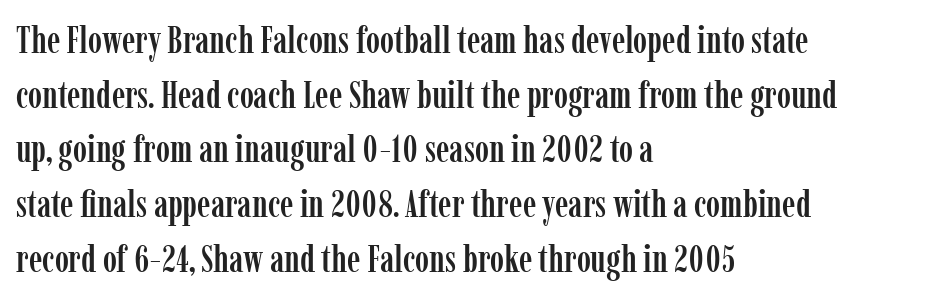
{"serif": "yes", "italic": "no", "width": "condensed", "stroke_contrast": "low", "x_height": "medium", "monospaced": "no", "underline": "no", "align": "left", "line_spacing": "normal", "line_spacing_ratio": 1.44, "letter_spacing": "normal", "letter_spacing_em": 0.0, "glyph_px": 38}
